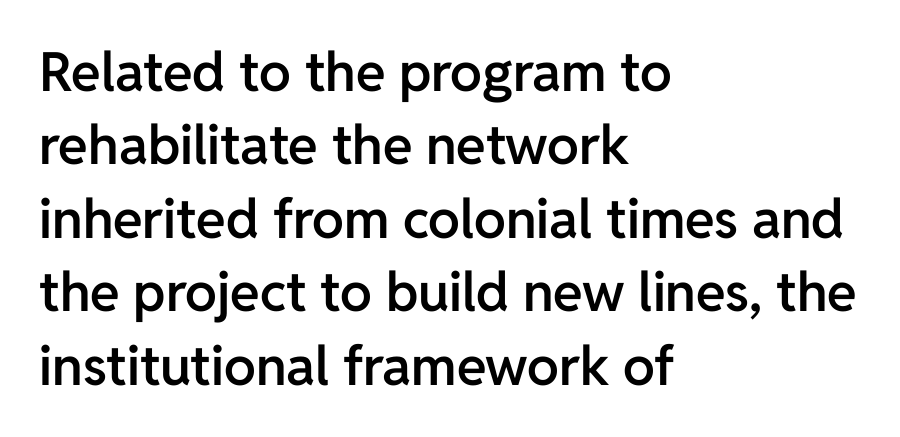
{"serif": "no", "italic": "no", "bold": "semi", "weight": "semibold", "width": "normal", "stroke_contrast": "low", "x_height": "medium", "monospaced": "no", "underline": "no", "align": "left", "line_spacing": "normal", "line_spacing_ratio": 1.36, "letter_spacing": "normal", "letter_spacing_em": 0.0, "glyph_px": 54}
